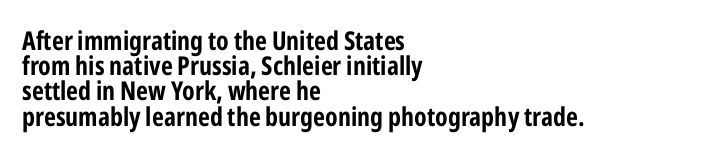
{"italic": "no", "underline": "no", "align": "left", "line_spacing": "tight", "line_spacing_ratio": 0.97, "letter_spacing": "normal", "letter_spacing_em": 0.0, "glyph_px": 26}
